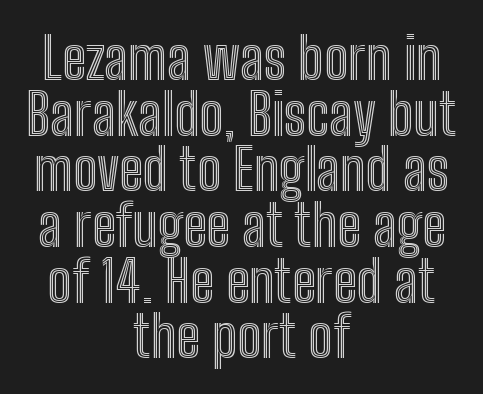
A centered setting, common on invitations and titles, is used for this passage. Every character sits straight up, as roman type does. The baseline area is clear. Does the leading feel generous? Not at all — it's pinched. This sample has the flowing, uneven cadence of proportional lettering. The letters sit at their default tracking, neither squeezed nor spread.
